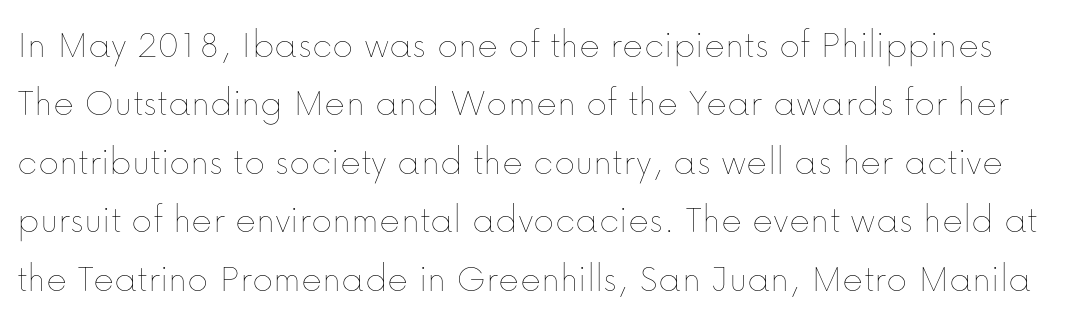
Q: Is the text bold? A: No.
Q: Is the text italic (slanted)? A: No, it is upright.
Q: Is the text underlined? A: No.
Q: Is the spacing between letters normal or unusually wide? A: Normal.
Q: Is the spacing between lines tight, normal or loose? A: Normal.
Q: Width (condensed, normal, or wide)? A: Normal.
Q: Stroke contrast? A: Low.
Q: x-height? A: Medium.
Q: Monospaced? A: No.
